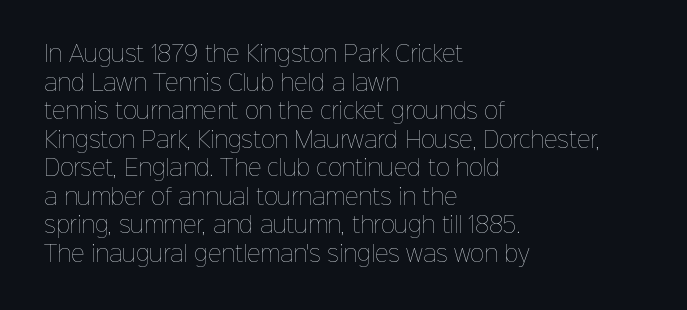
Line beginnings align vertically; line endings do not. Whoever set this chose a conventional vertical rhythm. Stroke mass is kept to a normal reading level or below. Nobody touched the tracking dial on this one.
